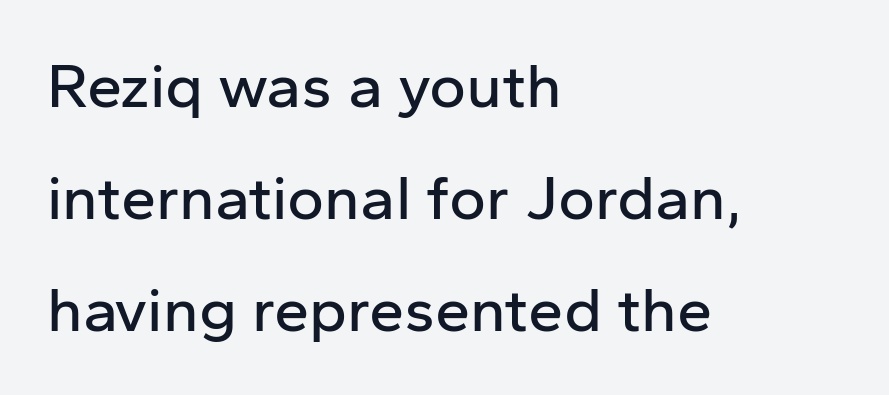
Q: Is the text italic (slanted)? A: No, it is upright.
Q: Is the typeface a serif or a sans-serif typeface? A: Sans-serif.
Q: Is the text underlined? A: No.
Q: How is the paragraph aligned? A: Left-aligned.
Q: Is the spacing between letters normal or unusually wide? A: Normal.
Q: Width (condensed, normal, or wide)? A: Normal.
Q: Stroke contrast? A: Low.
Q: x-height? A: Medium.
Q: Monospaced? A: No.
